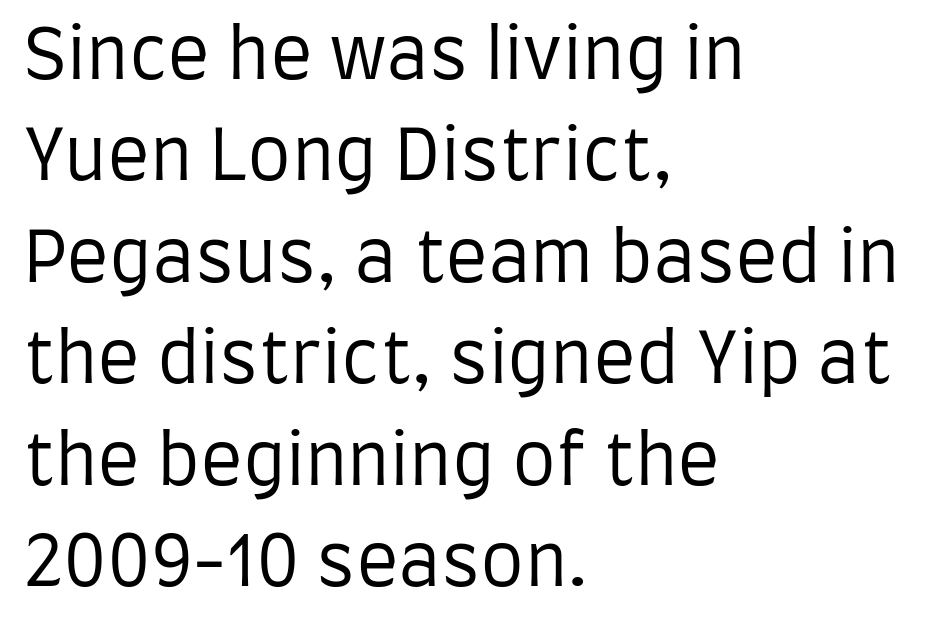
Between one letter and the next there's only the usual sliver of space. Italic: no, the glyphs are upright roman. Font category for this specimen: sans-serif. In terms of leading, this rendering sits right in the middle. No letter is thick-stroked: the sample isn't bold.
